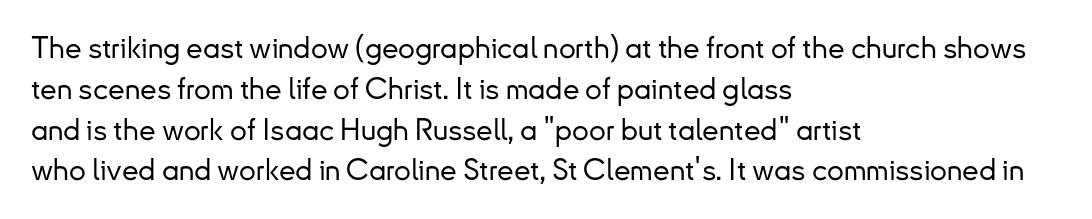
The image shows 30 px sans-serif type, upright; set left-aligned, normal line spacing (1.36x), normal letter spacing, not underlined; low stroke contrast and a small x-height.
